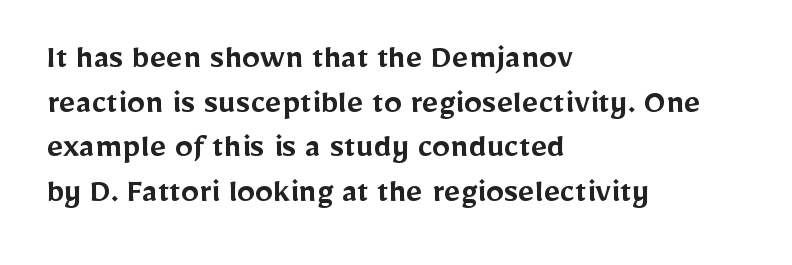
{"serif": "no", "italic": "no", "bold": "semi", "weight": "semibold", "width": "normal", "stroke_contrast": "low", "x_height": "medium", "monospaced": "no", "underline": "no", "align": "left", "line_spacing_ratio": 1.24, "letter_spacing": "normal", "letter_spacing_em": 0.0, "glyph_px": 36}
